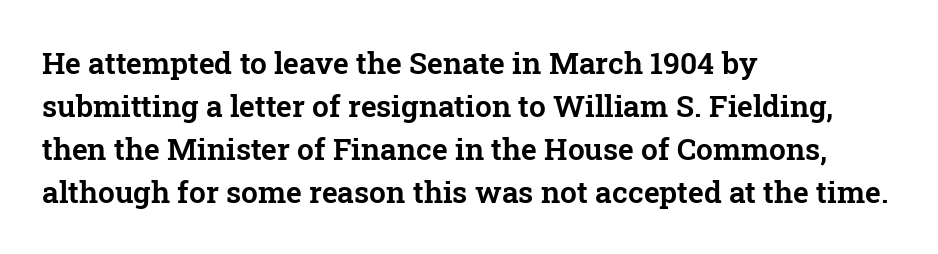
The image shows 30 px serif type, upright; set left-aligned, normal line spacing (1.43x), normal letter spacing, not underlined; low stroke contrast and a medium x-height.
